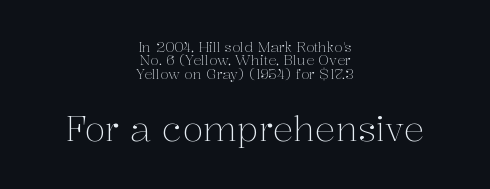
Q: Is the text bold? A: No.
Q: Is the text italic (slanted)? A: No, it is upright.
Q: Is the typeface a serif or a sans-serif typeface? A: Serif.
Q: Is the text underlined? A: No.
Q: How is the paragraph aligned? A: Centered.
Q: Is the spacing between letters normal or unusually wide? A: Normal.
Q: Is the spacing between lines tight, normal or loose? A: Tight.
Q: Which block of text is set in a larger size, the first (top) or the second (bottom)? A: The second (bottom) one.
Q: Width (condensed, normal, or wide)? A: Normal.
Q: Stroke contrast? A: Medium.
Q: x-height? A: Medium.
Q: Monospaced? A: No.
